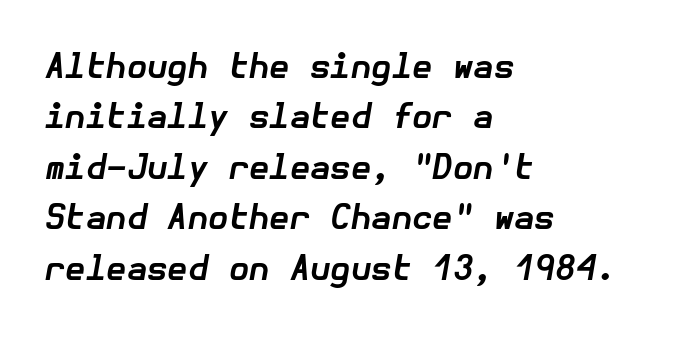
The image shows 33 px bold type, italic (leaning right); set left-aligned, normal line spacing (1.53x), normal letter spacing, not underlined; low stroke contrast and a medium x-height.
